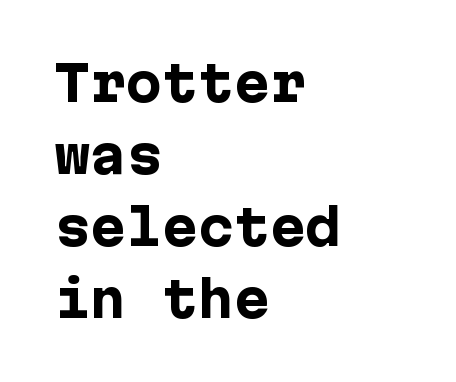
{"serif": "no", "italic": "no", "bold": "yes", "weight": "heavy", "width": "normal", "stroke_contrast": "low", "x_height": "medium", "underline": "no", "align": "left", "line_spacing": "normal", "line_spacing_ratio": 1.5, "letter_spacing": "normal", "letter_spacing_em": 0.0, "glyph_px": 48}
